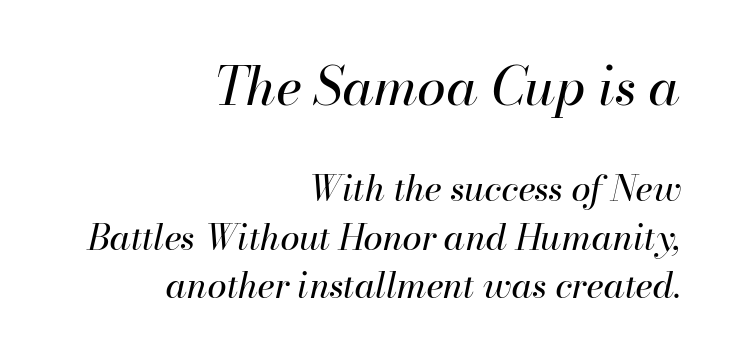
{"italic": "yes", "lean": "right", "slant_degrees": 13, "bold": "no", "weight": "regular", "width": "normal", "stroke_contrast": "high", "x_height": "small", "monospaced": "no", "underline": "no", "align": "right", "line_spacing": "normal", "line_spacing_ratio": 1.39, "letter_spacing": "normal", "letter_spacing_em": 0.0, "larger_block": "first", "size_ratio": 1.49, "glyph_px": 52}
